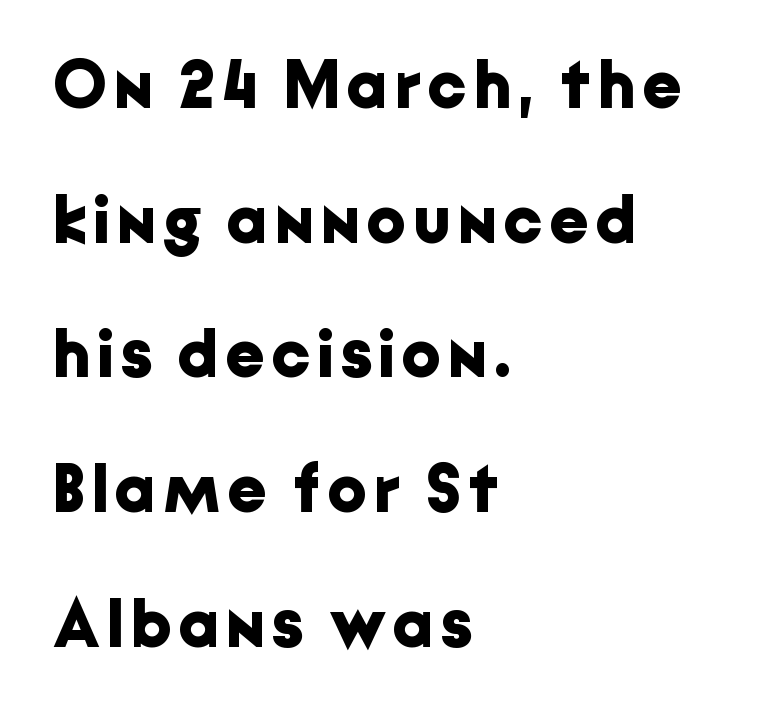
Posture: vertical. Every letter is thick-stroked: bold, no question. The rendering uses natural spacing where letterforms have individual widths. Descenders are the only things crossing below the line. Rows of type keep a wide berth in the vertical direction. Teacher's note: observe the even left margin — that is flush-left alignment.
